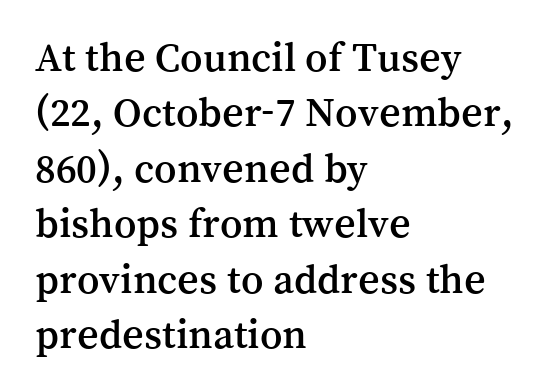
The image shows 42 px serif type, upright; set left-aligned, normal line spacing (1.32x), normal letter spacing, not underlined; medium stroke contrast and a medium x-height.
